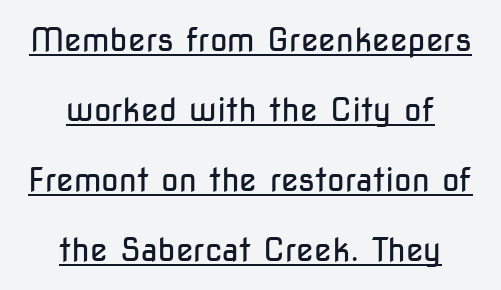
{"serif": "no", "italic": "no", "bold": "no", "weight": "regular", "width": "condensed", "stroke_contrast": "low", "x_height": "medium", "monospaced": "no", "underline": "yes", "align": "center", "line_spacing": "loose", "line_spacing_ratio": 2.19, "letter_spacing": "normal", "letter_spacing_em": 0.0, "glyph_px": 32}
